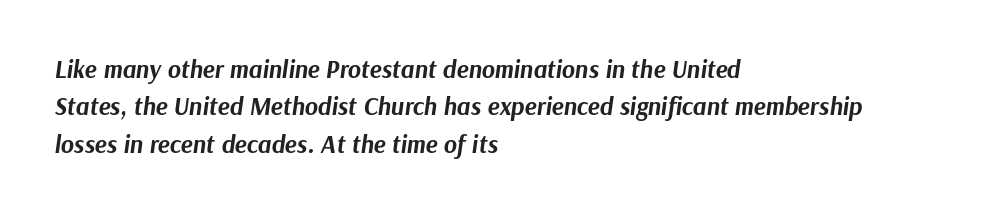
Leading matches the norm, producing a regular column. The strokes are fattened all the way to bold. Honestly, the letter spacing is just normal — you wouldn't notice it. Unmarked baselines from the first word to the last.
